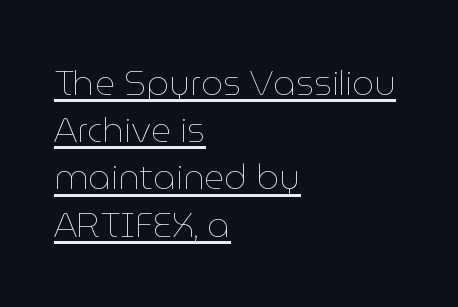
Q: Is the text bold? A: No.
Q: Is the text italic (slanted)? A: No, it is upright.
Q: Is the text underlined? A: Yes.
Q: How is the paragraph aligned? A: Left-aligned.
Q: Is the spacing between letters normal or unusually wide? A: Normal.
Q: Is the spacing between lines tight, normal or loose? A: Normal.
Q: Width (condensed, normal, or wide)? A: Normal.
Q: Stroke contrast? A: Low.
Q: x-height? A: Medium.
Q: Monospaced? A: No.
